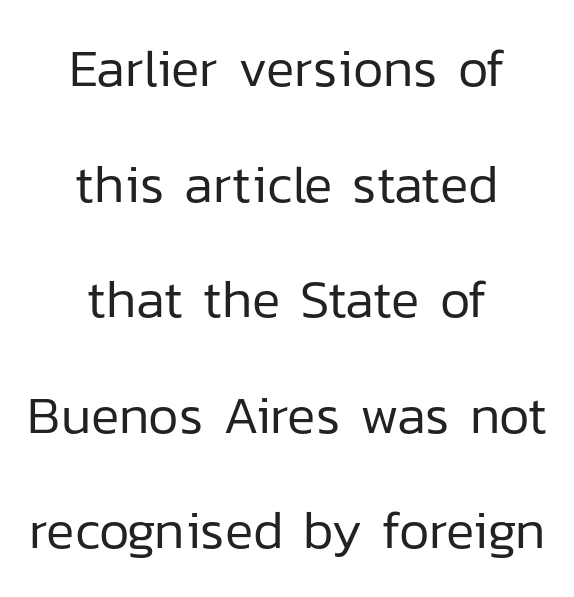
The letters look calm and open, with moderate or lighter stems. The font's upright variant was chosen for this text. The rendering uses natural spacing where letterforms have individual widths. Is there much room between lines? Yes — plenty of vertical air separates them. Are there feet on the stems? There aren't — it's a sans.
